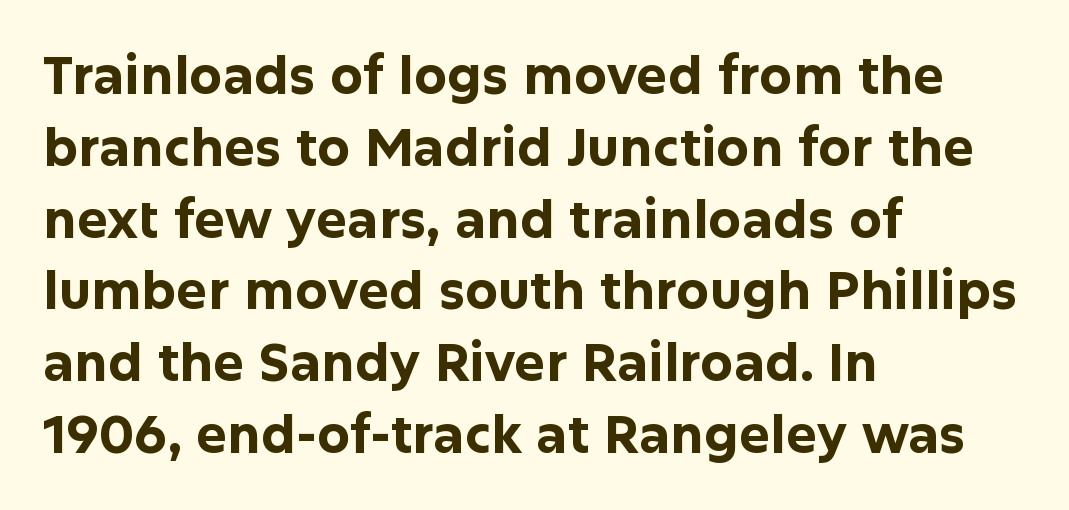
Q: Is the text bold? A: Yes.
Q: Is the text italic (slanted)? A: No, it is upright.
Q: Is the typeface a serif or a sans-serif typeface? A: Sans-serif.
Q: Is the text underlined? A: No.
Q: How is the paragraph aligned? A: Left-aligned.
Q: Is the spacing between letters normal or unusually wide? A: Normal.
Q: Is the spacing between lines tight, normal or loose? A: Normal.
Q: Width (condensed, normal, or wide)? A: Normal.
Q: Stroke contrast? A: Low.
Q: x-height? A: Medium.
Q: Monospaced? A: No.
